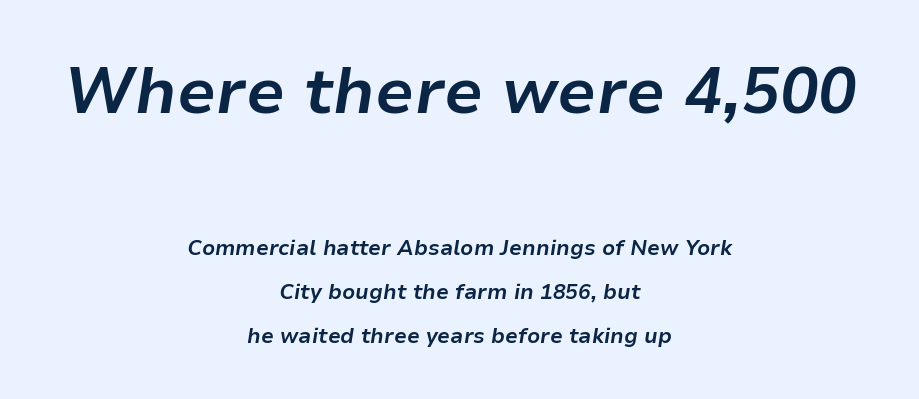
Q: Is the text bold? A: Yes.
Q: Is the text italic (slanted)? A: Yes, it leans right by about 9 degrees.
Q: Is the text underlined? A: No.
Q: How is the paragraph aligned? A: Centered.
Q: Is the spacing between letters normal or unusually wide? A: Normal.
Q: Is the spacing between lines tight, normal or loose? A: Loose.
Q: Which block of text is set in a larger size, the first (top) or the second (bottom)? A: The first (top) one.
Q: Width (condensed, normal, or wide)? A: Normal.
Q: Stroke contrast? A: Low.
Q: x-height? A: Medium.
Q: Monospaced? A: No.
